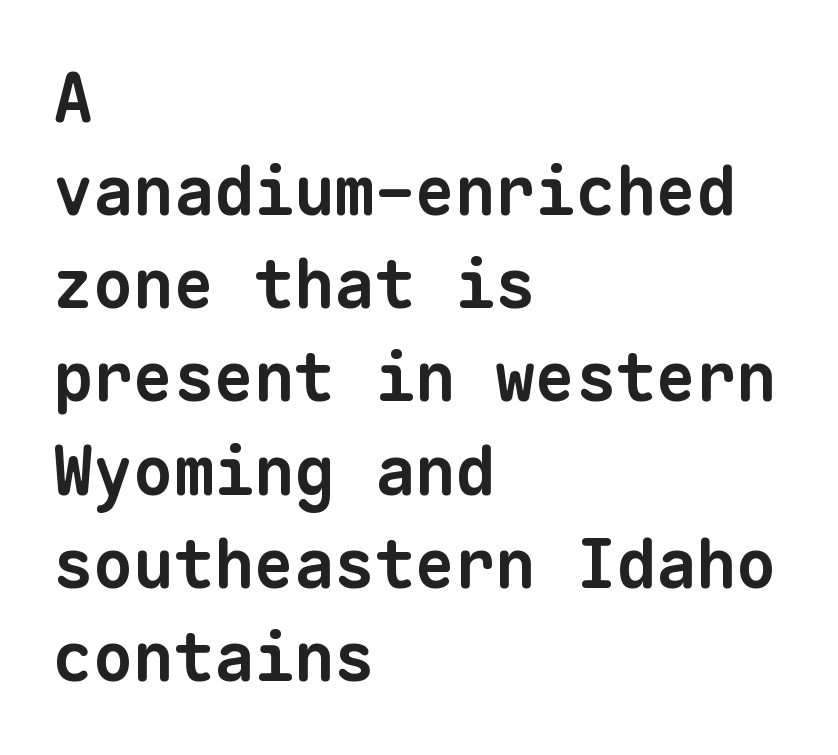
Q: Is the text bold? A: Yes.
Q: Is the typeface a serif or a sans-serif typeface? A: Sans-serif.
Q: Is the text underlined? A: No.
Q: How is the paragraph aligned? A: Left-aligned.
Q: Is the spacing between letters normal or unusually wide? A: Normal.
Q: Is the spacing between lines tight, normal or loose? A: Normal.
Q: Width (condensed, normal, or wide)? A: Normal.
Q: Stroke contrast? A: Low.
Q: x-height? A: Medium.
Q: Monospaced? A: Yes.
